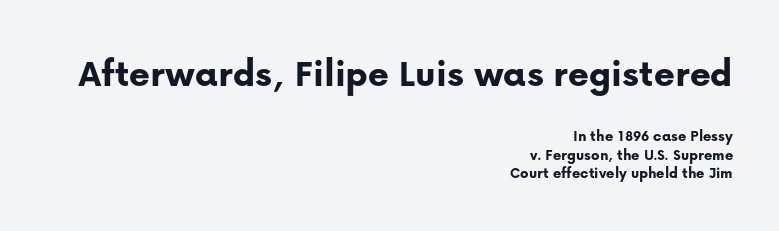
The image shows 40 px bold sans-serif type, upright; set right-aligned, line spacing 1.17x, normal letter spacing, not underlined; the first (top) block is 2.5x larger; low stroke contrast and a medium x-height.
